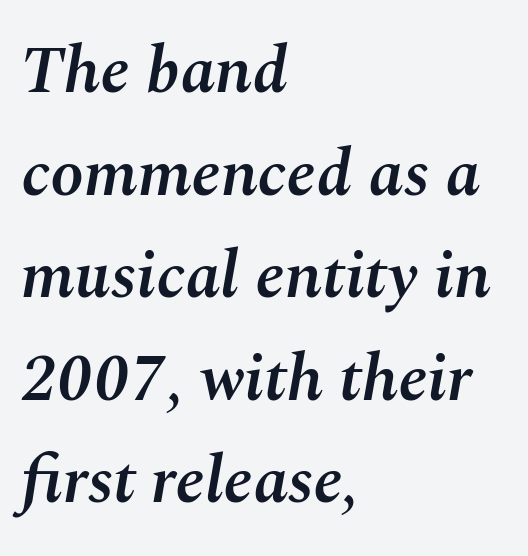
The image shows 67 px semibold type, italic (leaning right); set left-aligned, normal line spacing (1.53x), normal letter spacing, not underlined; medium stroke contrast and a medium x-height.
